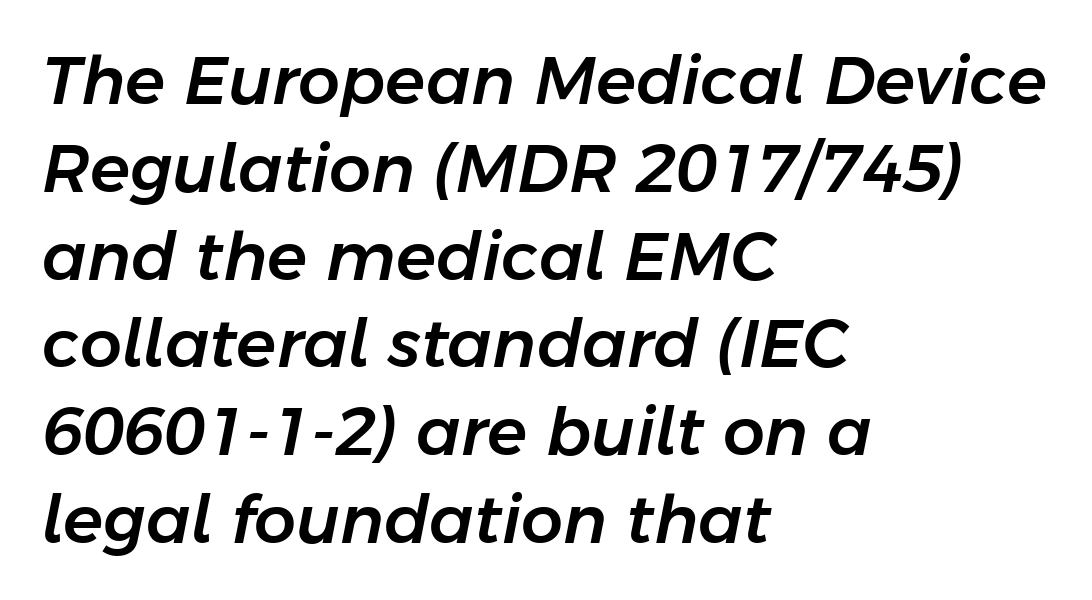
The specimen omits any rule beneath the text block's lines. The letters are slanted; this is an italic face. Do the characters align in a grid? No, the font is proportional. Layout note: lines flush left. Is the letter spacing exaggerated? No — it looks like the ordinary default. One glance says typical: line gaps are just what's usual.
